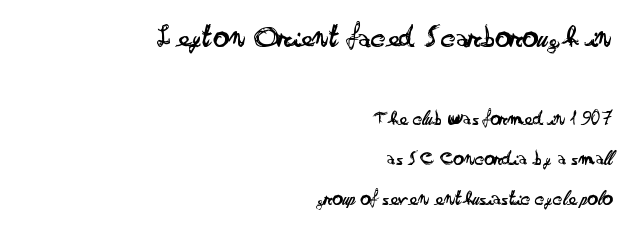
The image shows 32 px regular-weight, wide sans-serif type, upright; set right-aligned, loose line spacing (1.91x), normal letter spacing, not underlined; the first (top) block is 1.52x larger; low stroke contrast and a small x-height.
